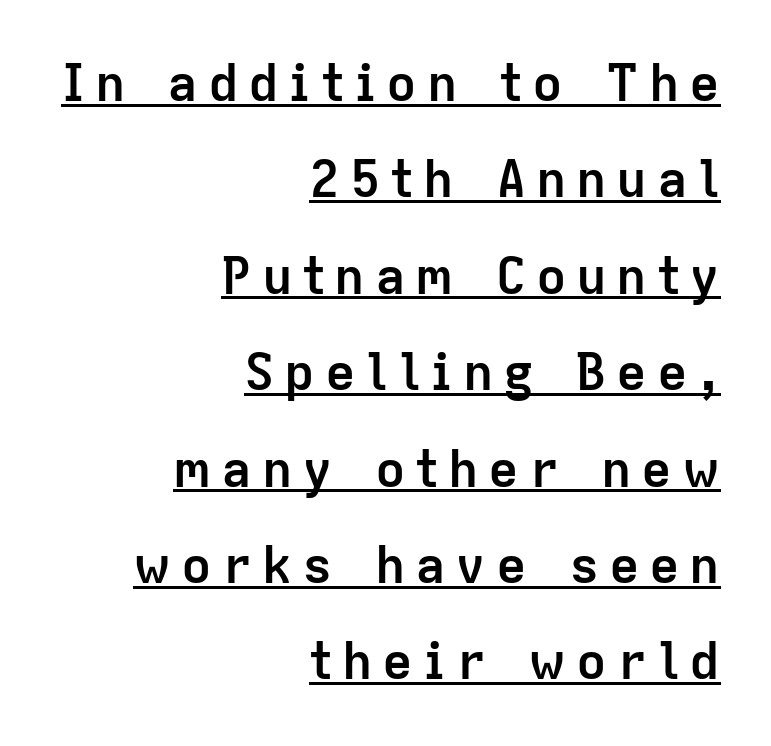
{"serif": "no", "italic": "no", "bold": "yes", "weight": "semibold", "width": "normal", "stroke_contrast": "low", "x_height": "medium", "monospaced": "no", "underline": "yes", "align": "right", "line_spacing_ratio": 1.89, "glyph_px": 51}
